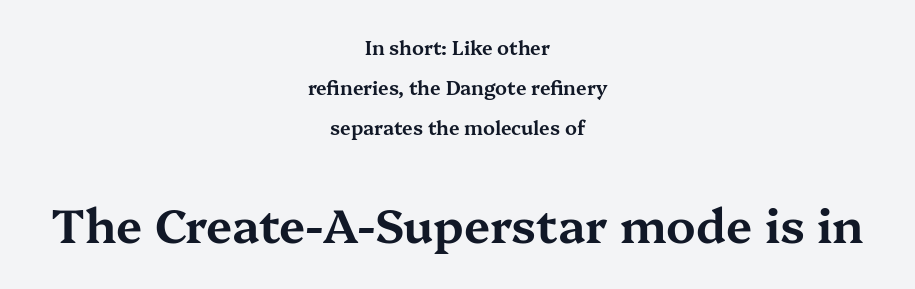
The image shows 47 px wide serif type, upright; set centered, loose line spacing (2.1x), normal letter spacing, not underlined; the second (bottom) block is 2.47x larger; medium stroke contrast and a medium x-height.
